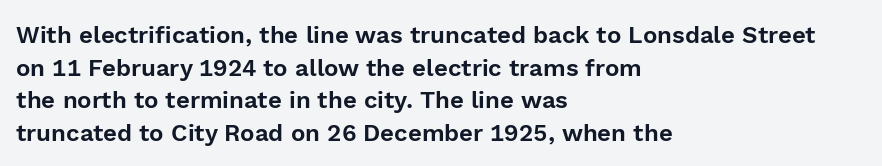
The vertical gap from one line to the next is medium. The rendering keeps characters at their native spacing. The axis of the letterforms is exactly vertical. Bare-footed words on every line. In CSS terms this would be text-align: left.
